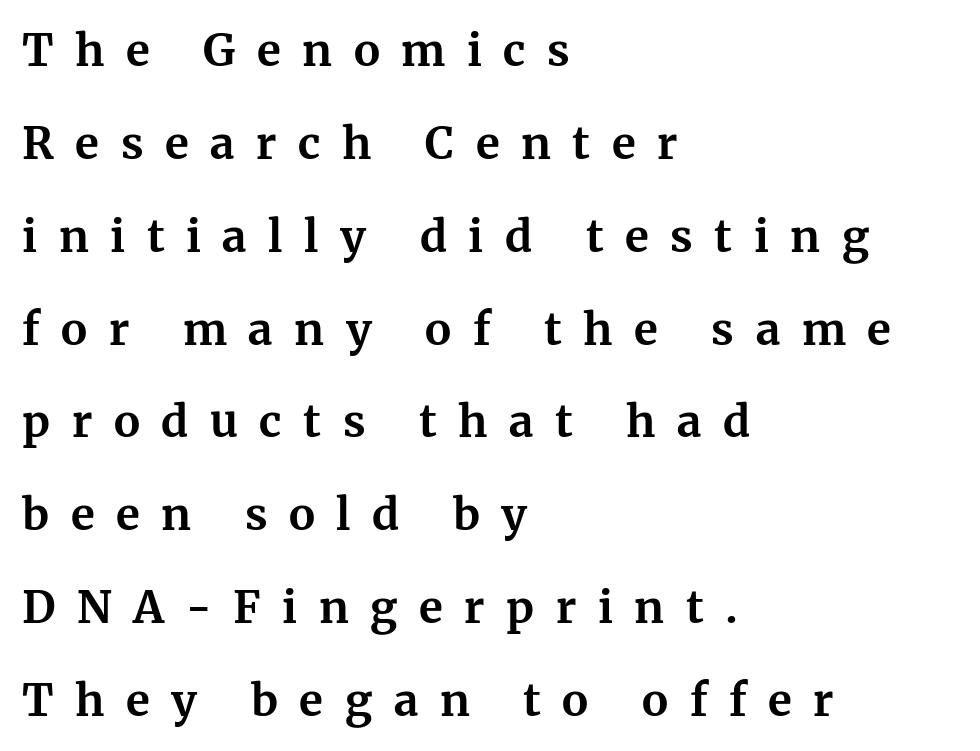
Q: Is the text bold? A: Yes.
Q: Is the text italic (slanted)? A: No, it is upright.
Q: Is the typeface a serif or a sans-serif typeface? A: Serif.
Q: Is the text underlined? A: No.
Q: How is the paragraph aligned? A: Left-aligned.
Q: Is the spacing between letters normal or unusually wide? A: Unusually wide.
Q: Is the spacing between lines tight, normal or loose? A: Loose.
Q: Width (condensed, normal, or wide)? A: Normal.
Q: Stroke contrast? A: Medium.
Q: x-height? A: Medium.
Q: Monospaced? A: No.
